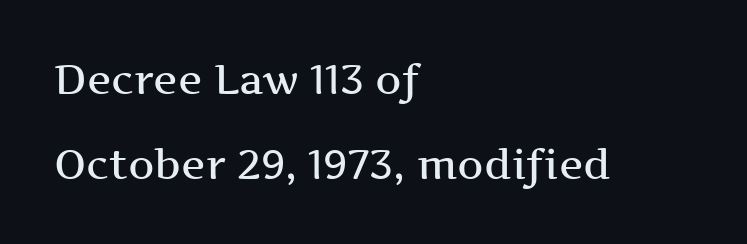
The horizontal fit of the characters is conventional and even. Every letter is mildly thick-stroked: semibold rather than bold. Each letter's strokes conclude with small projecting serifs. One-word summary of the alignment: left. Italic? Not at all — the glyphs are vertical.
